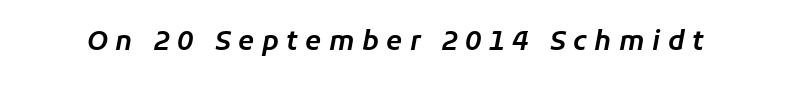
{"italic": "yes", "lean": "right", "slant_degrees": 11, "underline": "no", "letter_spacing": "wide", "letter_spacing_em": 0.29, "glyph_px": 26}
